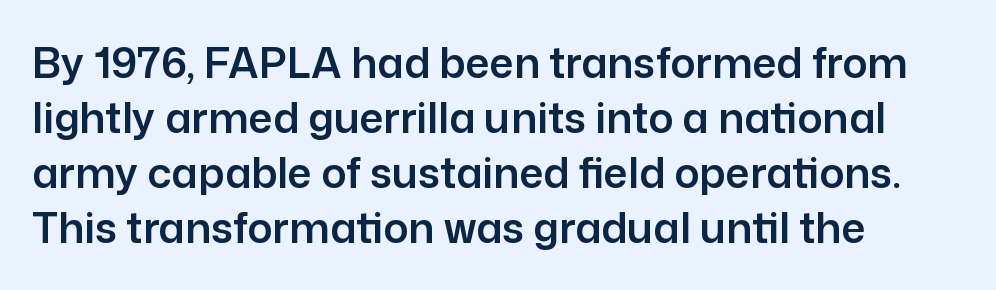
Q: Is the text italic (slanted)? A: No, it is upright.
Q: Is the typeface a serif or a sans-serif typeface? A: Sans-serif.
Q: Is the text underlined? A: No.
Q: How is the paragraph aligned? A: Left-aligned.
Q: Is the spacing between letters normal or unusually wide? A: Normal.
Q: Is the spacing between lines tight, normal or loose? A: Normal.
Q: Width (condensed, normal, or wide)? A: Normal.
Q: Stroke contrast? A: Low.
Q: x-height? A: Medium.
Q: Monospaced? A: No.
